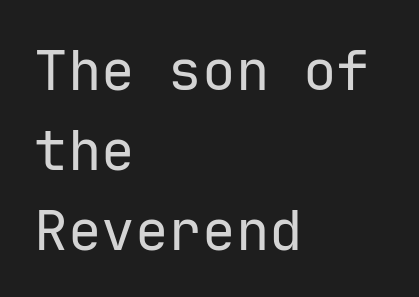
Descenders hang freely into open space. Layout note: lines flush left. Whoever set this chose a conventional vertical rhythm. Does the lettering tilt? It doesn't — this is upright.
